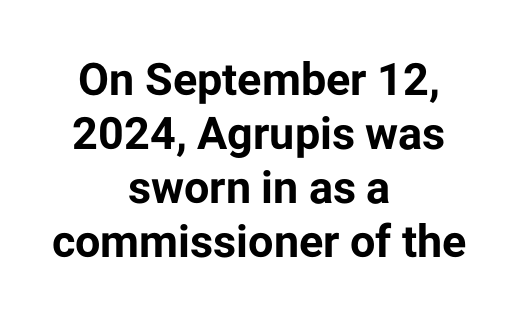
The image shows 45 px bold sans-serif type, upright; set centered, line spacing 1.2x, normal letter spacing, not underlined; low stroke contrast and a medium x-height.
